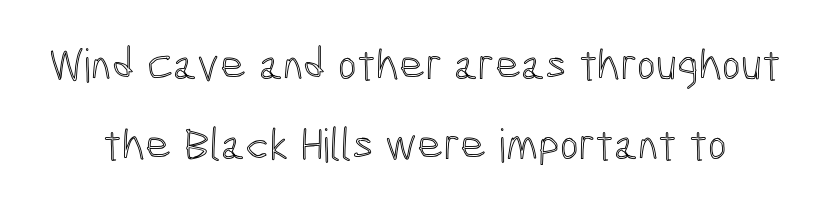
Q: Is the text italic (slanted)? A: No, it is upright.
Q: Is the text underlined? A: No.
Q: Is the spacing between letters normal or unusually wide? A: Normal.
Q: Width (condensed, normal, or wide)? A: Condensed.
Q: x-height? A: Medium.
Q: Monospaced? A: No.
